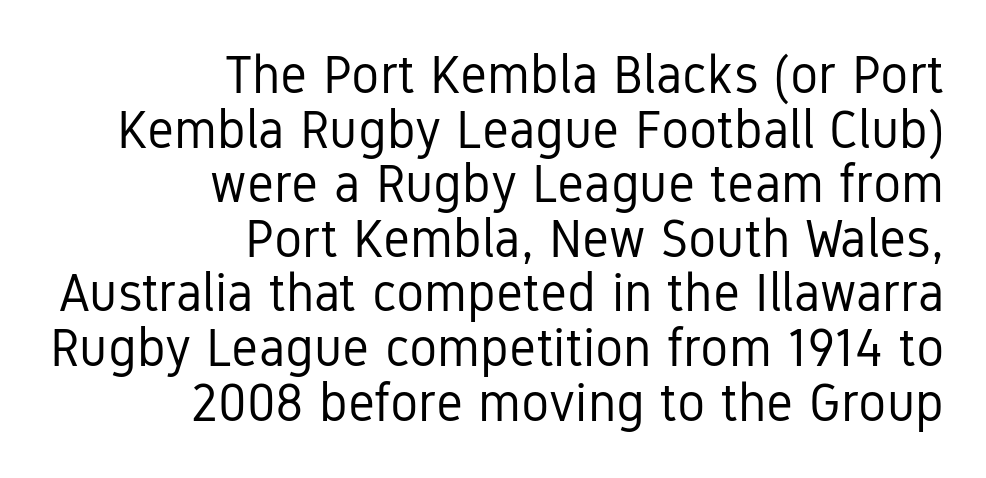
Q: Is the text bold? A: No.
Q: Is the text italic (slanted)? A: No, it is upright.
Q: Is the typeface a serif or a sans-serif typeface? A: Sans-serif.
Q: Is the text underlined? A: No.
Q: How is the paragraph aligned? A: Right-aligned.
Q: Is the spacing between letters normal or unusually wide? A: Normal.
Q: Is the spacing between lines tight, normal or loose? A: Tight.
Q: Width (condensed, normal, or wide)? A: Condensed.
Q: Stroke contrast? A: Low.
Q: x-height? A: Medium.
Q: Monospaced? A: No.
